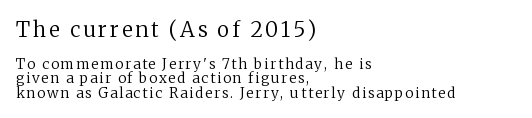
The image shows 21 px text type, upright; set left-aligned, tight line spacing (1.04x), not underlined; the first (top) block is 1.5x larger.
